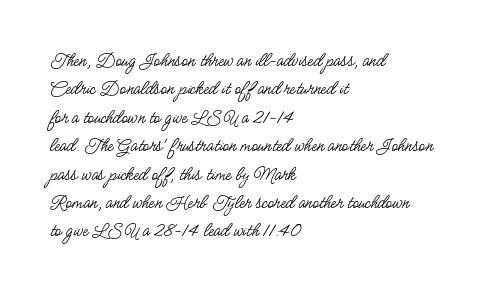
Q: Is the text bold? A: No.
Q: Is the text italic (slanted)? A: Yes.
Q: Is the text underlined? A: No.
Q: How is the paragraph aligned? A: Left-aligned.
Q: Is the spacing between letters normal or unusually wide? A: Normal.
Q: Is the spacing between lines tight, normal or loose? A: Normal.
